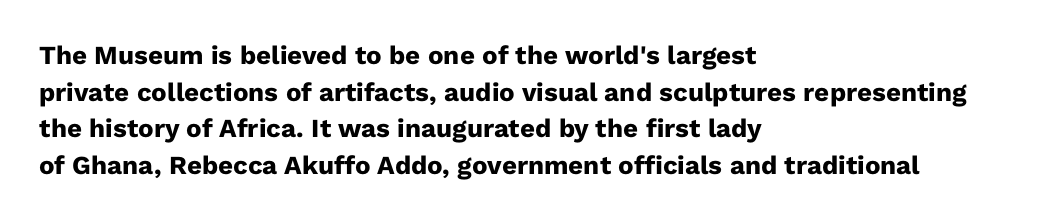
Q: Is the text bold? A: Yes.
Q: Is the text italic (slanted)? A: No, it is upright.
Q: Is the text underlined? A: No.
Q: How is the paragraph aligned? A: Left-aligned.
Q: Is the spacing between letters normal or unusually wide? A: Normal.
Q: Is the spacing between lines tight, normal or loose? A: Normal.
